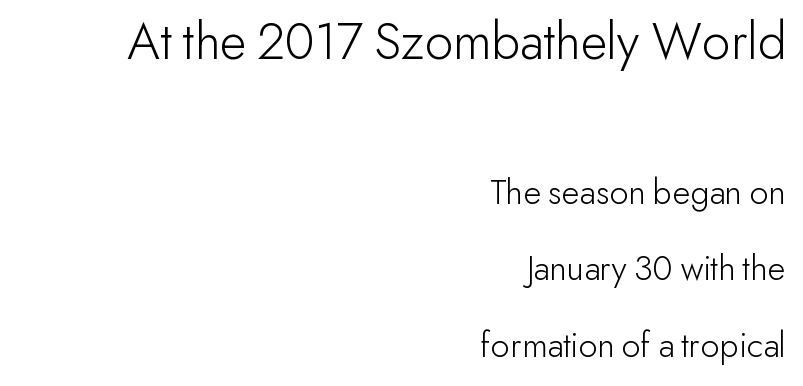
The image shows 55 px light sans-serif type, upright; set right-aligned, loose line spacing (2.07x), normal letter spacing, not underlined; the first (top) block is 1.49x larger; low stroke contrast and a small x-height.
